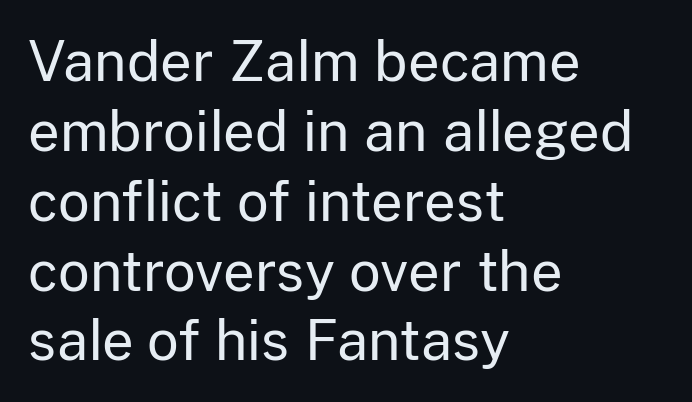
The image shows 55 px regular-weight sans-serif type, upright; set left-aligned, normal line spacing (1.27x), normal letter spacing, not underlined; low stroke contrast and a medium x-height.
